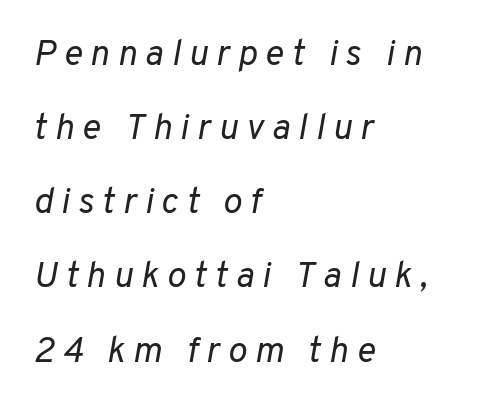
Q: Is the text bold? A: No.
Q: Is the text italic (slanted)? A: Yes, it leans right by about 10 degrees.
Q: Is the text underlined? A: No.
Q: How is the paragraph aligned? A: Left-aligned.
Q: Is the spacing between letters normal or unusually wide? A: Unusually wide.
Q: Is the spacing between lines tight, normal or loose? A: Loose.
Q: Width (condensed, normal, or wide)? A: Normal.
Q: Stroke contrast? A: Low.
Q: x-height? A: Medium.
Q: Monospaced? A: No.
